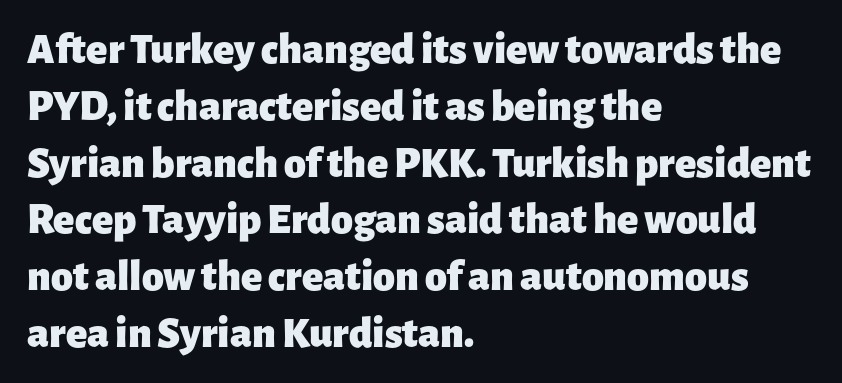
The glyphs are unaccompanied by any horizontal stroke below them. Upright lettering throughout. This sample has the flowing, uneven cadence of proportional lettering. I'd describe the lettering as bold — thick and assertive. This sample uses plain, unmodified letter spacing.
